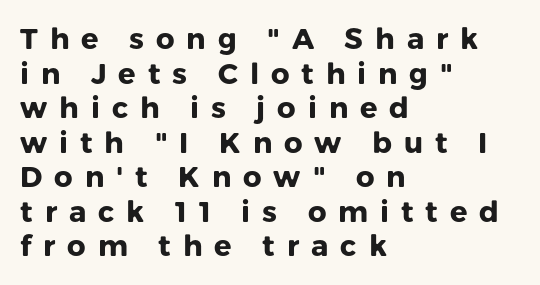
The image shows 29 px heavy sans-serif type, upright; set left-aligned, line spacing 1.19x, unusually wide letter spacing (+0.41 em), not underlined; low stroke contrast and a medium x-height.
